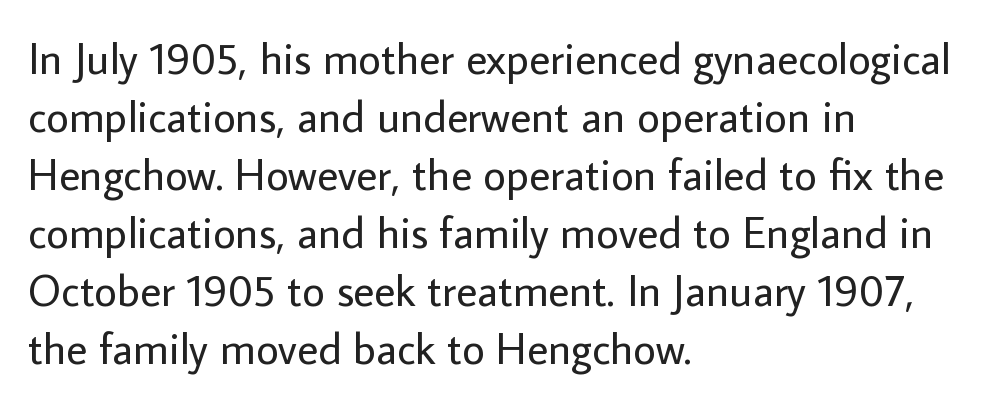
The image shows 44 px regular-weight sans-serif type, upright; set left-aligned, normal line spacing (1.32x), normal letter spacing, not underlined; low stroke contrast and a medium x-height.
